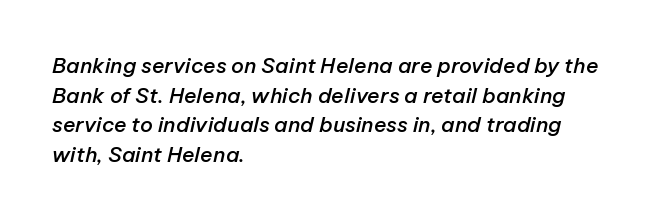
The image shows 21 px text type, italic (leaning right); set left-aligned, normal line spacing (1.41x), normal letter spacing, not underlined.
